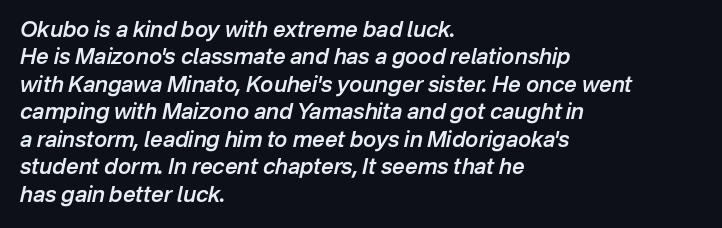
{"italic": "yes", "lean": "right", "slant_degrees": 12, "bold": "semi", "underline": "no", "align": "left", "line_spacing": "normal", "line_spacing_ratio": 1.25, "letter_spacing": "normal", "letter_spacing_em": 0.0, "glyph_px": 22}
